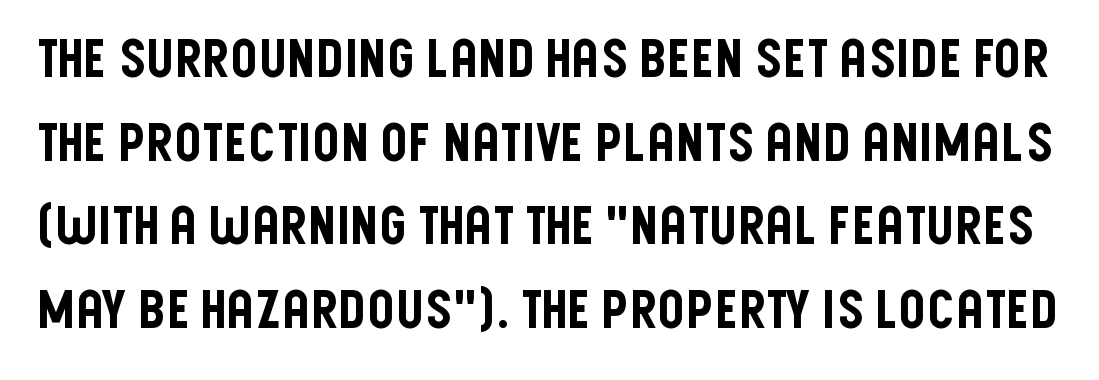
The image shows 53 px condensed sans-serif type, upright; set normal line spacing (1.58x), normal letter spacing, not underlined; low stroke contrast and a large x-height.
